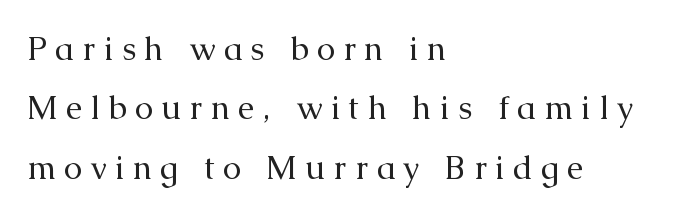
The image shows 33 px regular-weight serif type, upright; set left-aligned, line spacing 1.8x, unusually wide letter spacing (+0.25 em), not underlined; medium stroke contrast and a medium x-height.
